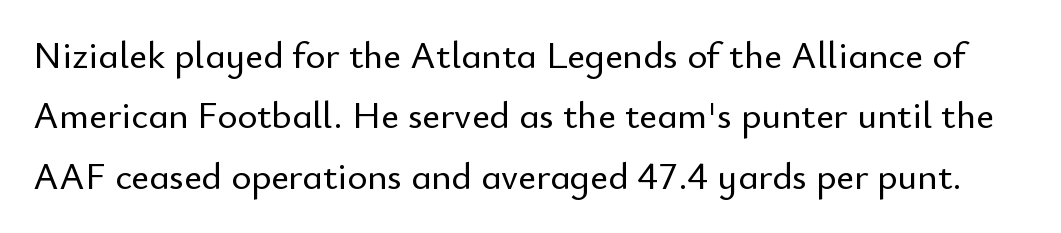
Q: Is the text italic (slanted)? A: No, it is upright.
Q: Is the typeface a serif or a sans-serif typeface? A: Sans-serif.
Q: Is the text underlined? A: No.
Q: Is the spacing between letters normal or unusually wide? A: Normal.
Q: Is the spacing between lines tight, normal or loose? A: Normal.
Q: Width (condensed, normal, or wide)? A: Normal.
Q: Stroke contrast? A: Low.
Q: x-height? A: Small.
Q: Monospaced? A: No.
